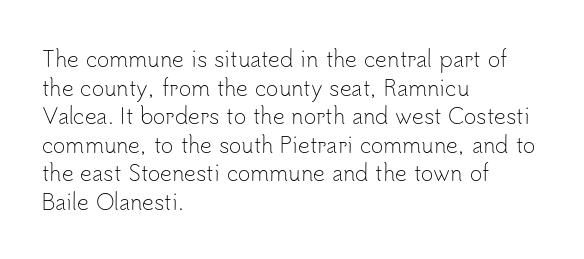
Q: Is the text bold? A: No.
Q: Is the text italic (slanted)? A: No, it is upright.
Q: Is the text underlined? A: No.
Q: How is the paragraph aligned? A: Left-aligned.
Q: Is the spacing between letters normal or unusually wide? A: Normal.
Q: Is the spacing between lines tight, normal or loose? A: Normal.
